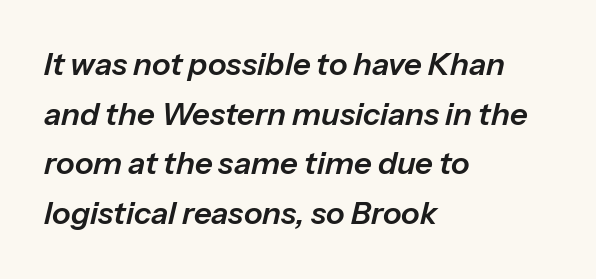
Regular leading. Horizontally, the lines are justified to the leading edge only. The rendering keeps characters at their native spacing. This sample has the flowing, uneven cadence of proportional lettering. Check under the words: just untouched page.
